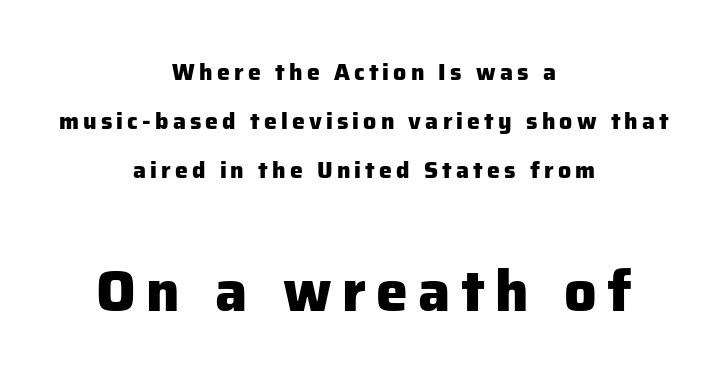
The image shows 57 px heavy sans-serif type, upright; set centered, loose line spacing (2.13x), not underlined; the second (bottom) block is 2.48x larger; low stroke contrast and a medium x-height.
